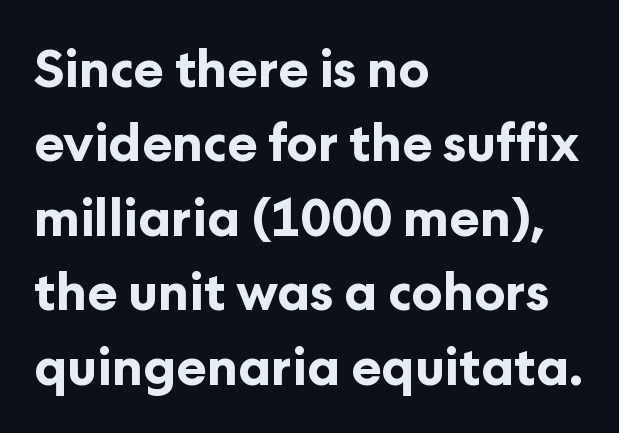
What stands out about the letter spacing? Nothing — it is the standard amount. This sample has the flowing, uneven cadence of proportional lettering. Notice how descenders clear the ascenders below comfortably — that's standard leading. Typeset ragged right — the left edge is the straight one. Anything drawn beneath the words? Only blank space. The letters stand upright; this is a roman face.
